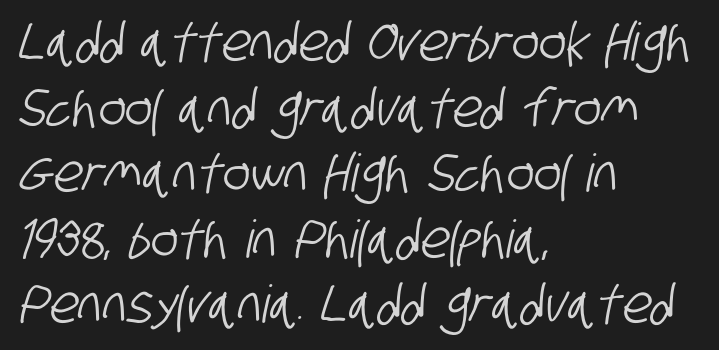
Q: Is the typeface a serif or a sans-serif typeface? A: Sans-serif.
Q: Is the text underlined? A: No.
Q: How is the paragraph aligned? A: Left-aligned.
Q: Is the spacing between letters normal or unusually wide? A: Normal.
Q: Is the spacing between lines tight, normal or loose? A: Normal.
Q: Width (condensed, normal, or wide)? A: Condensed.
Q: Stroke contrast? A: Low.
Q: x-height? A: Large.
Q: Monospaced? A: No.
